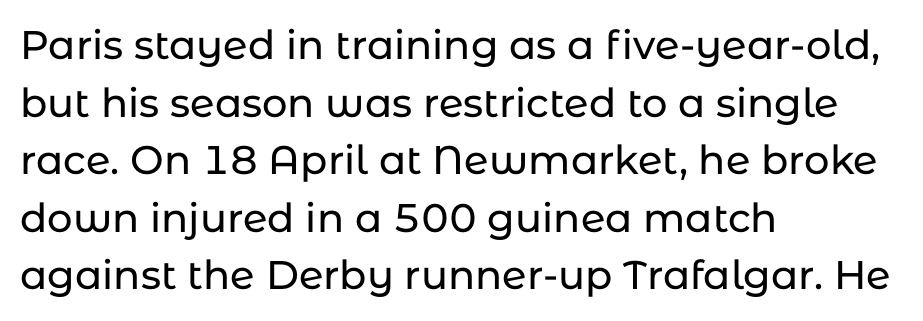
{"serif": "no", "italic": "no", "width": "normal", "stroke_contrast": "low", "x_height": "medium", "monospaced": "no", "underline": "no", "align": "left", "line_spacing": "normal", "line_spacing_ratio": 1.44, "letter_spacing": "normal", "letter_spacing_em": 0.0, "glyph_px": 40}
